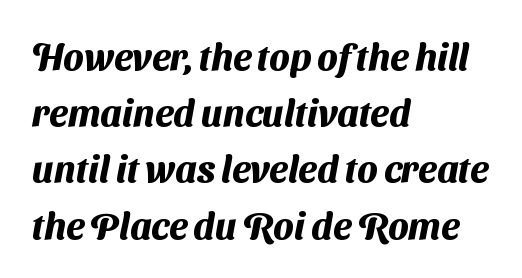
Q: Is the text bold? A: Yes.
Q: Is the typeface a serif or a sans-serif typeface? A: Sans-serif.
Q: Is the text underlined? A: No.
Q: How is the paragraph aligned? A: Left-aligned.
Q: Is the spacing between letters normal or unusually wide? A: Normal.
Q: Is the spacing between lines tight, normal or loose? A: Normal.
Q: Width (condensed, normal, or wide)? A: Normal.
Q: Stroke contrast? A: Medium.
Q: x-height? A: Medium.
Q: Monospaced? A: No.
